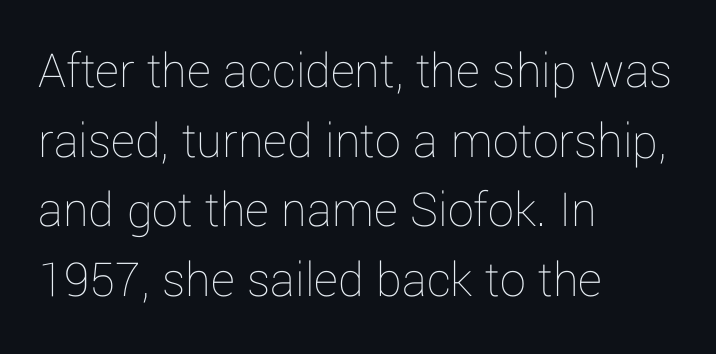
The image shows 52 px thin type, upright; set left-aligned, normal line spacing (1.34x), normal letter spacing, not underlined; low stroke contrast and a medium x-height.
